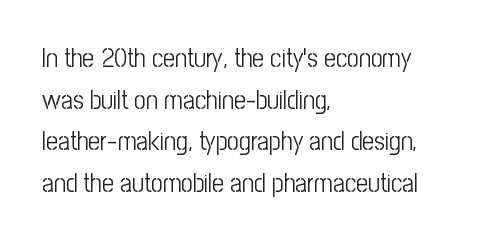
{"italic": "no", "bold": "no", "underline": "no", "align": "left", "line_spacing": "normal", "line_spacing_ratio": 1.6, "letter_spacing": "normal", "letter_spacing_em": 0.0, "glyph_px": 26}
